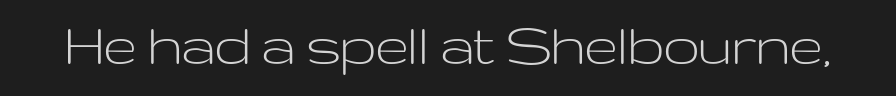
Italic: no, the glyphs are upright roman. The type family on display is of the sans-serif kind. The strip under each line holds only bare page. There is no visible air inserted between adjacent glyphs. The face used here is proportionally spaced, like ordinary book or web type.
